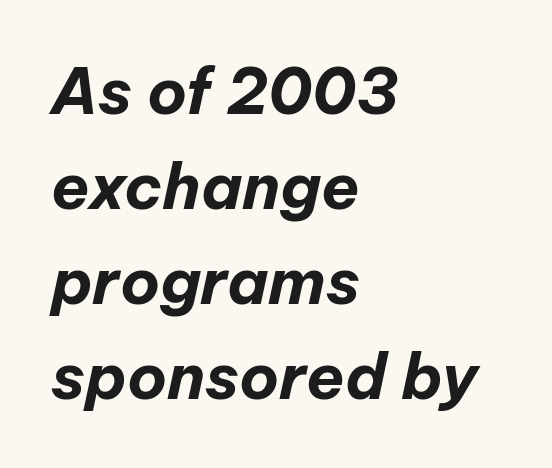
{"italic": "yes", "lean": "right", "slant_degrees": 12, "bold": "yes", "weight": "bold", "width": "normal", "stroke_contrast": "low", "x_height": "medium", "monospaced": "no", "underline": "no", "align": "left", "line_spacing": "normal", "line_spacing_ratio": 1.51, "letter_spacing": "normal", "letter_spacing_em": 0.0, "glyph_px": 63}
